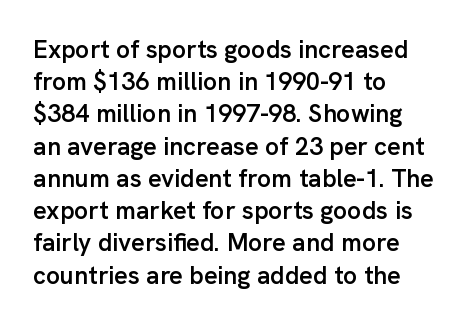
{"italic": "no", "bold": "semi", "underline": "no", "align": "left", "line_spacing": "normal", "line_spacing_ratio": 1.29, "letter_spacing": "normal", "letter_spacing_em": 0.0, "glyph_px": 25}
